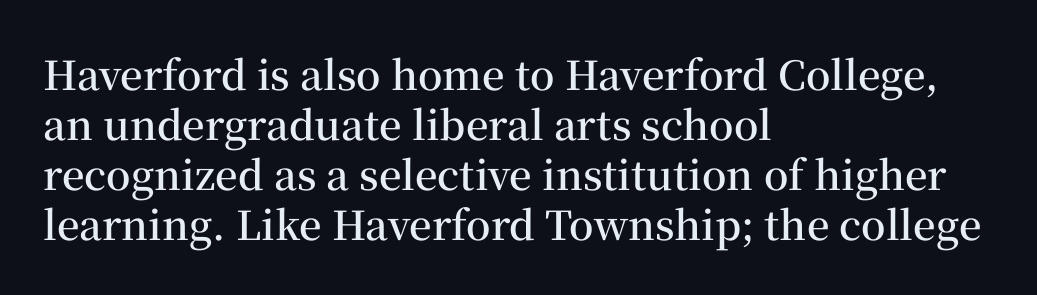
{"serif": "yes", "italic": "no", "bold": "semi", "weight": "semibold", "width": "normal", "stroke_contrast": "medium", "x_height": "medium", "monospaced": "no", "underline": "no", "align": "left", "line_spacing": "normal", "line_spacing_ratio": 1.25, "letter_spacing": "normal", "letter_spacing_em": 0.0, "glyph_px": 40}
